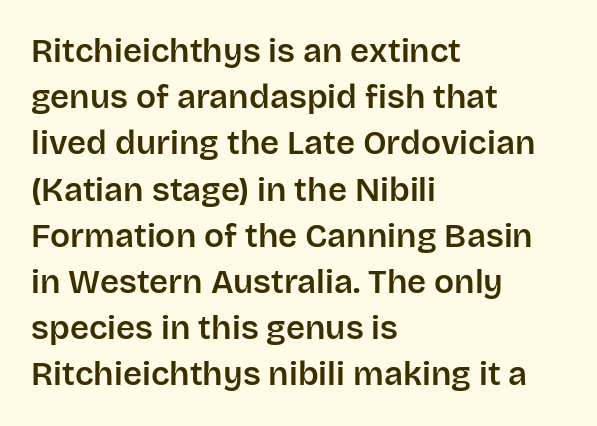
Q: Is the text italic (slanted)? A: No, it is upright.
Q: Is the typeface a serif or a sans-serif typeface? A: Sans-serif.
Q: Is the text underlined? A: No.
Q: How is the paragraph aligned? A: Left-aligned.
Q: Is the spacing between letters normal or unusually wide? A: Normal.
Q: Is the spacing between lines tight, normal or loose? A: Normal.
Q: Width (condensed, normal, or wide)? A: Normal.
Q: Stroke contrast? A: Low.
Q: x-height? A: Large.
Q: Monospaced? A: No.
